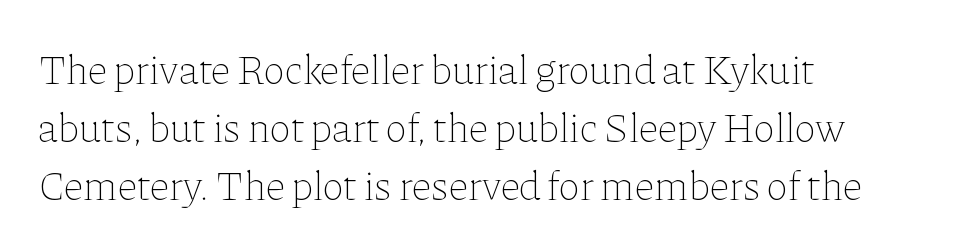
The image shows 41 px thin type, upright; set left-aligned, normal line spacing (1.41x), normal letter spacing, not underlined; low stroke contrast and a medium x-height.
